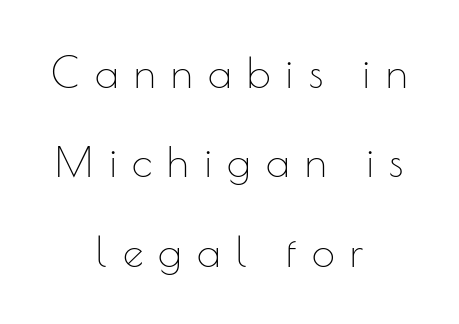
The baseline area is clear. What stands out about the letter spacing? Its width — letters are far apart. In CSS terms this would be text-align: center. The strokes carry an ordinary text weight at most. Quick note: not italic, upright.
